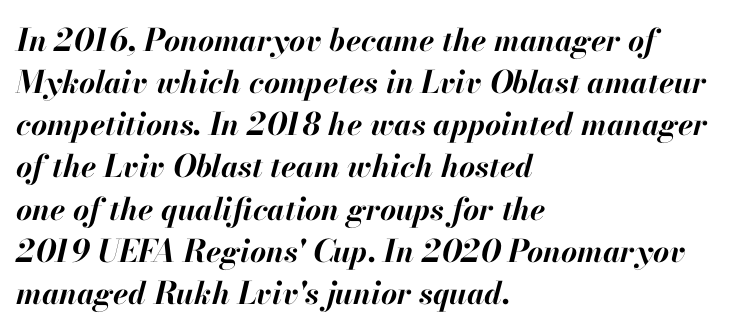
The image shows 31 px bold type, italic (leaning right); set left-aligned, normal line spacing (1.36x), normal letter spacing, not underlined; high stroke contrast and a small x-height.
